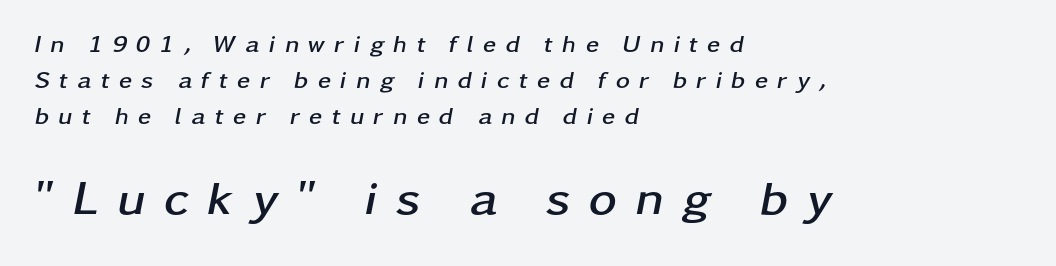
The image shows 48 px semibold, wide type, italic (leaning right); set left-aligned, normal line spacing (1.5x), unusually wide letter spacing (+0.38 em), not underlined; the second (bottom) block is 2.0x larger; low stroke contrast and a medium x-height.
